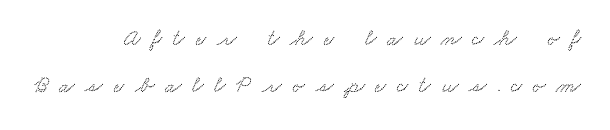
{"underline": "no", "align": "right", "line_spacing": "loose", "line_spacing_ratio": 2.06, "letter_spacing": "wide", "letter_spacing_em": 0.47, "glyph_px": 23}
